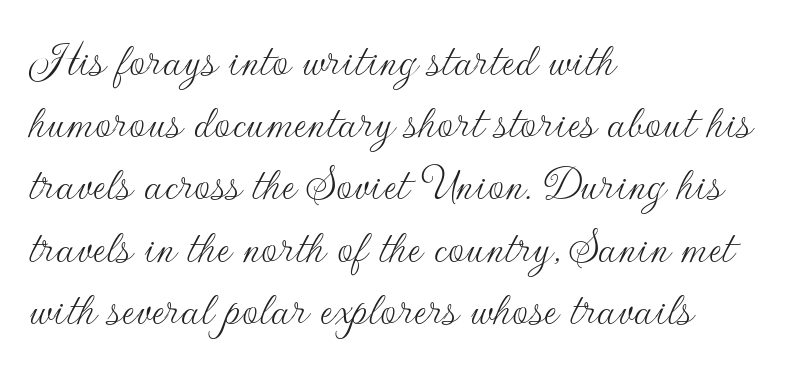
{"serif": "no", "bold": "no", "weight": "thin", "width": "normal", "stroke_contrast": "low", "x_height": "small", "monospaced": "no", "underline": "no", "align": "left", "line_spacing_ratio": 1.22, "letter_spacing": "normal", "letter_spacing_em": 0.0, "glyph_px": 51}
